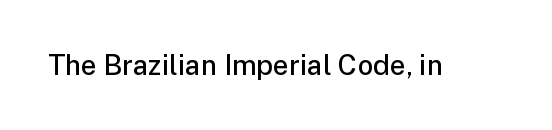
The image shows 28 px semibold sans-serif type, upright; set normal letter spacing, not underlined; low stroke contrast and a medium x-height.
